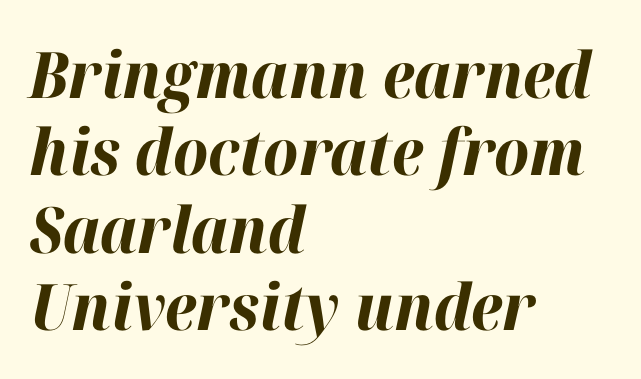
{"italic": "yes", "lean": "right", "slant_degrees": 12, "bold": "yes", "weight": "bold", "width": "normal", "stroke_contrast": "high", "x_height": "medium", "monospaced": "no", "underline": "no", "align": "left", "line_spacing_ratio": 1.21, "letter_spacing": "normal", "letter_spacing_em": 0.0, "glyph_px": 64}
